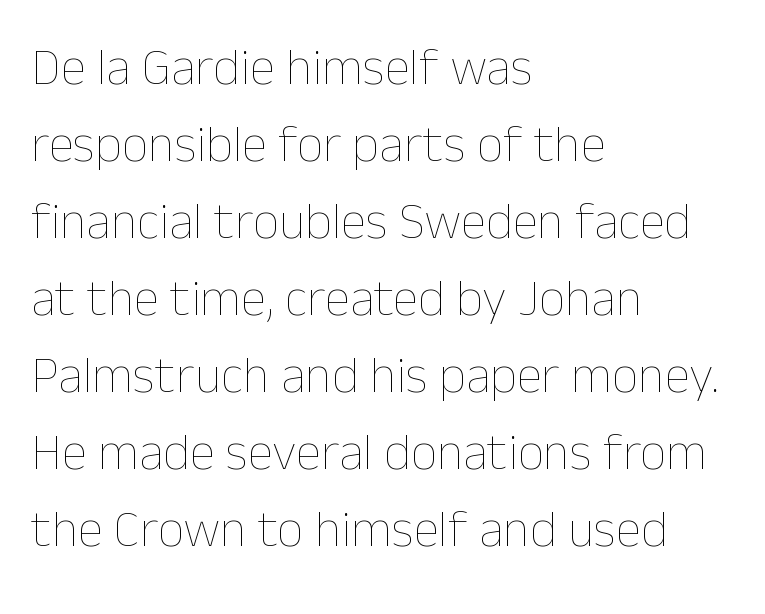
Q: Is the text bold? A: No.
Q: Is the text italic (slanted)? A: No, it is upright.
Q: Is the text underlined? A: No.
Q: How is the paragraph aligned? A: Left-aligned.
Q: Is the spacing between letters normal or unusually wide? A: Normal.
Q: Is the spacing between lines tight, normal or loose? A: Normal.
Q: Width (condensed, normal, or wide)? A: Normal.
Q: Stroke contrast? A: Low.
Q: x-height? A: Medium.
Q: Monospaced? A: No.
